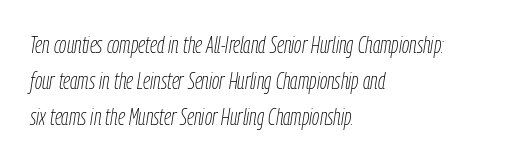
Q: Is the text bold? A: No.
Q: Is the text italic (slanted)? A: Yes, it leans right by about 9 degrees.
Q: Is the text underlined? A: No.
Q: How is the paragraph aligned? A: Left-aligned.
Q: Is the spacing between letters normal or unusually wide? A: Normal.
Q: Is the spacing between lines tight, normal or loose? A: Normal.
